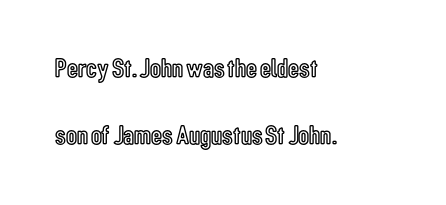
This sample uses plain, unmodified letter spacing. Visually the block forms a straight wall on the left and a jagged coastline on the right. Honestly, there is no underline to notice here at all. A roman cut, with each character standing at attention.
